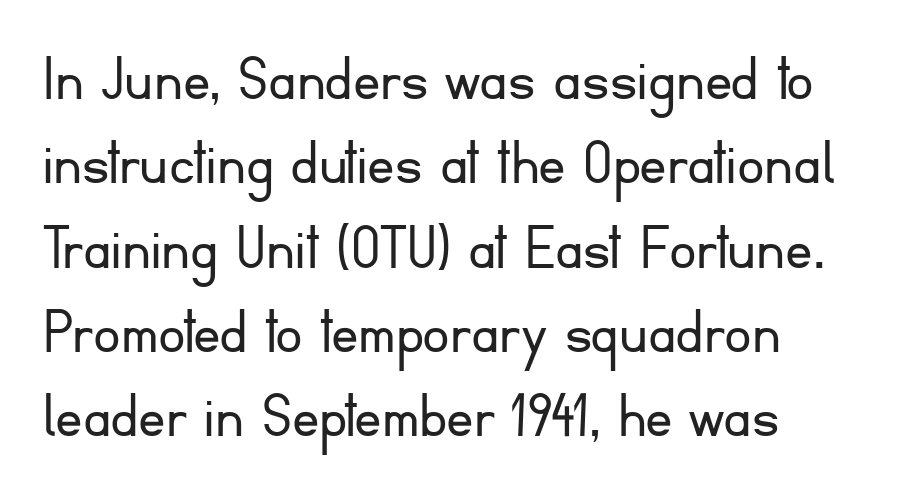
Stroke terminals: plain, sans-serif. Honestly, there is no underline to notice here at all. Is there any slant? The stems are plumb. Vertical stems look standard width or narrower in stroke. Where is the straight margin? On the left. Looks like regular typesetting: each glyph gets only the width it needs.
